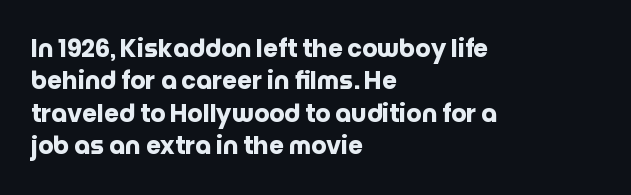
Whoever set this chose a conventional vertical rhythm. Emphasis by weight is at full strength: bold. The setting favours the left margin, as ordinary paragraphs usually do. Glance below the letters and you will spot only blank space. Rendered with straight, roman letterforms.
